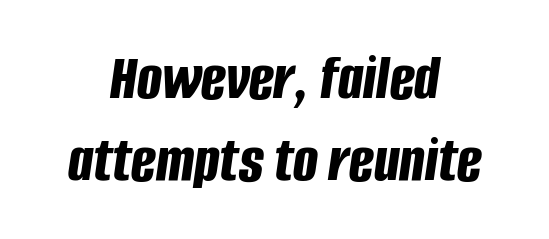
{"italic": "yes", "lean": "right", "slant_degrees": 8, "bold": "yes", "weight": "bold", "width": "condensed", "stroke_contrast": "low", "x_height": "large", "monospaced": "no", "underline": "no", "align": "center", "line_spacing": "normal", "line_spacing_ratio": 1.25, "letter_spacing": "normal", "letter_spacing_em": 0.0, "glyph_px": 66}
